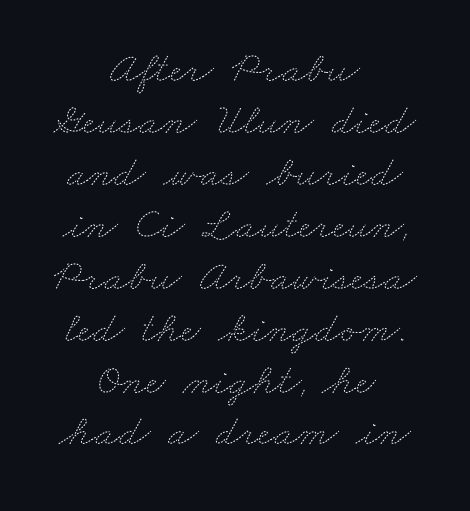
{"bold": "no", "weight": "thin", "width": "wide", "stroke_contrast": "medium", "x_height": "small", "monospaced": "no", "underline": "no", "align": "center", "line_spacing_ratio": 1.18, "letter_spacing": "normal", "letter_spacing_em": 0.0, "glyph_px": 44}
